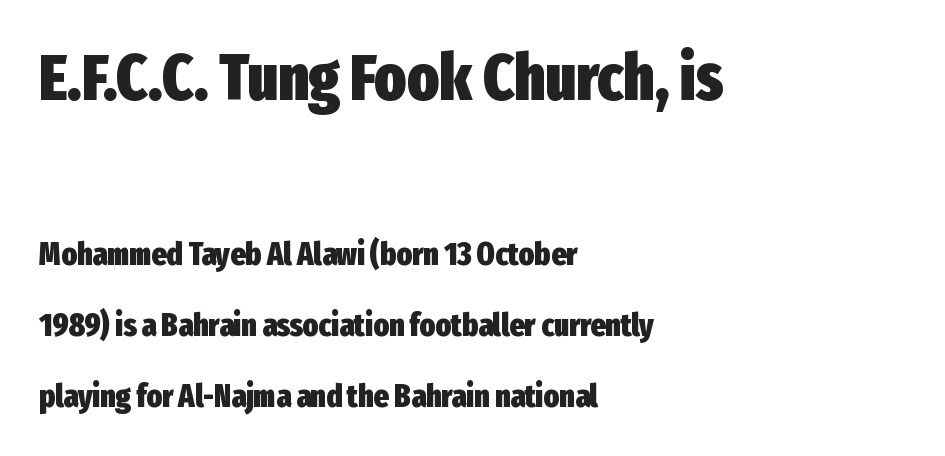
Rule under the text: the space is simply empty. No extra tracking has been applied to these lines. This sample uses an upright cut, with every glyph sitting square on the baseline. You could not count columns in this text — the font is proportionally spaced.
